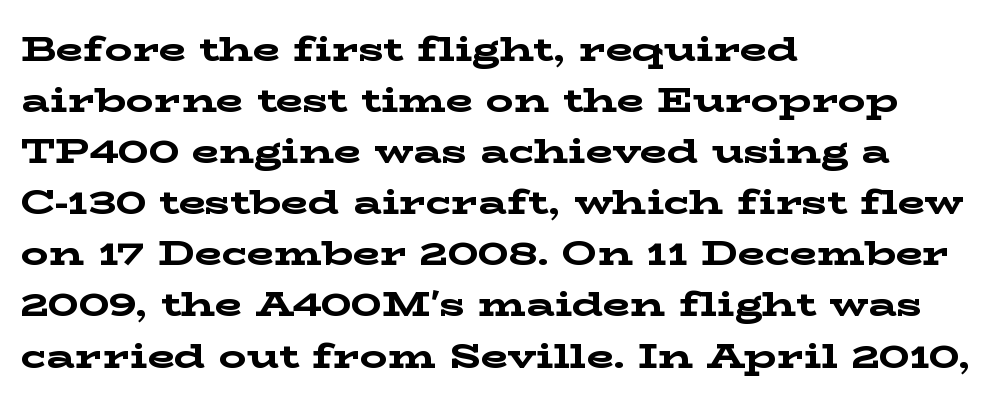
Descender tails drop into unmarked territory. The tracking reads as untouched default to a designer's eye. Do the characters align in a grid? No, the font is proportional. The font is running at its bold setting. Ordinary non-slanted type is in use. The typesetter chose a ragged-right arrangement here.
